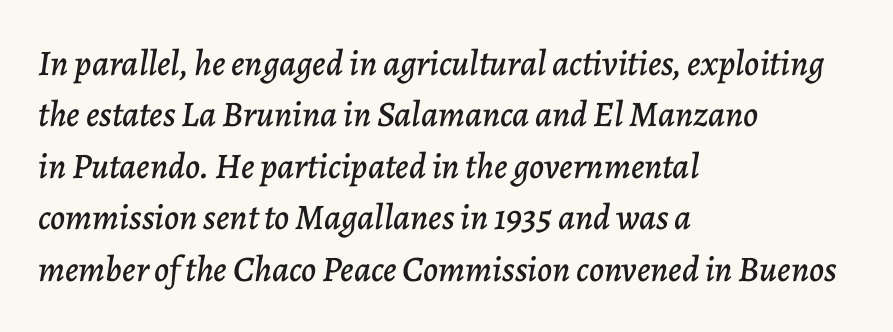
Q: Is the text italic (slanted)? A: Yes, it leans right by about 7 degrees.
Q: Is the text underlined? A: No.
Q: How is the paragraph aligned? A: Left-aligned.
Q: Is the spacing between letters normal or unusually wide? A: Normal.
Q: Is the spacing between lines tight, normal or loose? A: Normal.
Q: Width (condensed, normal, or wide)? A: Normal.
Q: Stroke contrast? A: Low.
Q: x-height? A: Medium.
Q: Monospaced? A: No.
